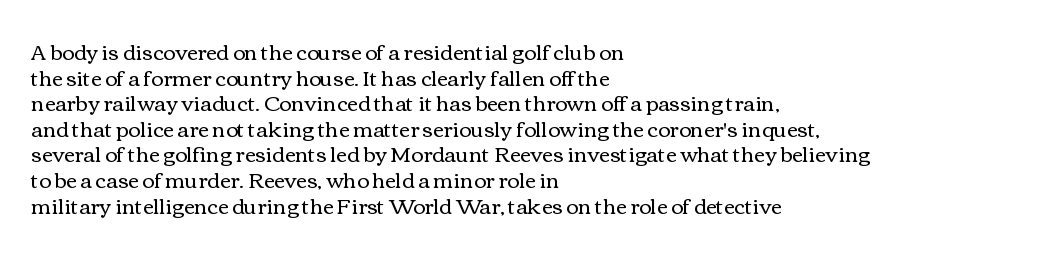
The image shows 21 px text type, upright; set left-aligned, line spacing 1.22x, normal letter spacing, not underlined.
